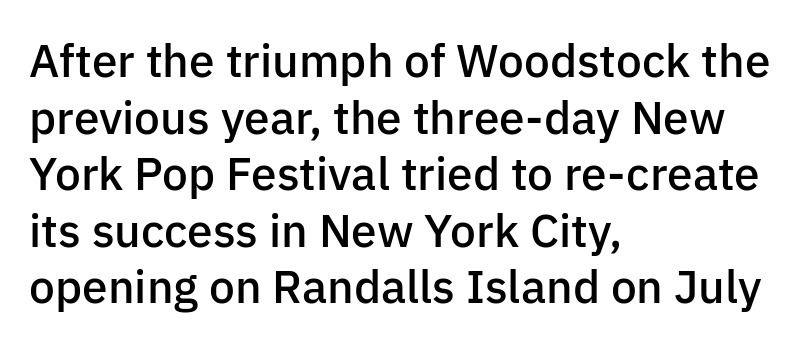
Q: Is the text bold? A: Semi-bold.
Q: Is the text italic (slanted)? A: No, it is upright.
Q: Is the typeface a serif or a sans-serif typeface? A: Sans-serif.
Q: Is the text underlined? A: No.
Q: How is the paragraph aligned? A: Left-aligned.
Q: Is the spacing between letters normal or unusually wide? A: Normal.
Q: Width (condensed, normal, or wide)? A: Normal.
Q: Stroke contrast? A: Low.
Q: x-height? A: Medium.
Q: Monospaced? A: No.
